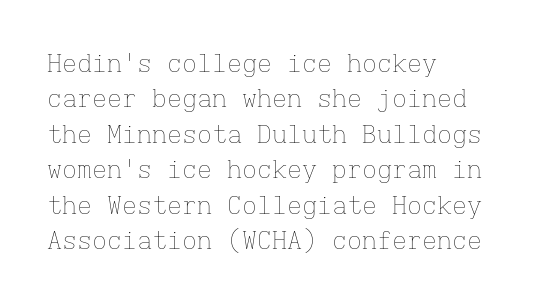
Plain, unruled lines of type. Is the type heavy? It reads as light-to-regular instead. Interline gaps are of average width in this sample. In terms of posture, this sample is upright. These lines are set flush left with a ragged right edge. Nothing unusual about the tracking: characters are spaced as the font intends.
